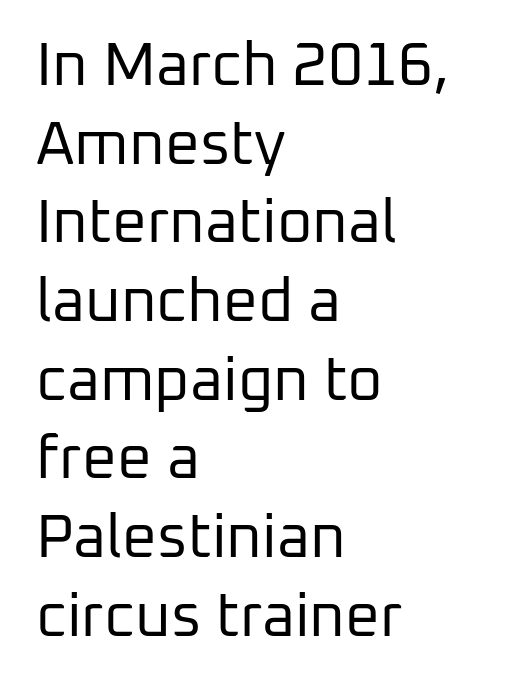
{"serif": "no", "italic": "no", "bold": "no", "weight": "regular", "width": "normal", "stroke_contrast": "low", "x_height": "medium", "monospaced": "no", "underline": "no", "align": "left", "line_spacing": "normal", "line_spacing_ratio": 1.29, "letter_spacing": "normal", "letter_spacing_em": 0.0, "glyph_px": 61}
